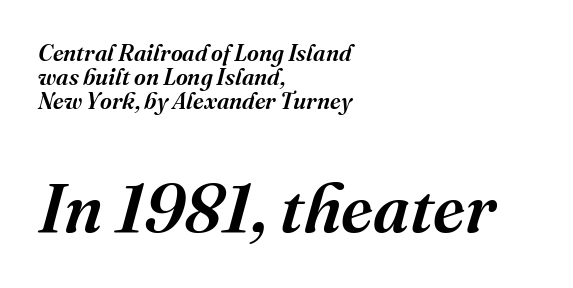
{"serif": "yes", "italic": "yes", "lean": "right", "slant_degrees": 16, "bold": "semi", "weight": "semibold", "width": "normal", "stroke_contrast": "medium", "x_height": "medium", "monospaced": "no", "underline": "no", "align": "left", "line_spacing": "tight", "line_spacing_ratio": 1.05, "letter_spacing": "normal", "letter_spacing_em": 0.0, "larger_block": "second", "size_ratio": 2.96, "glyph_px": 68}
